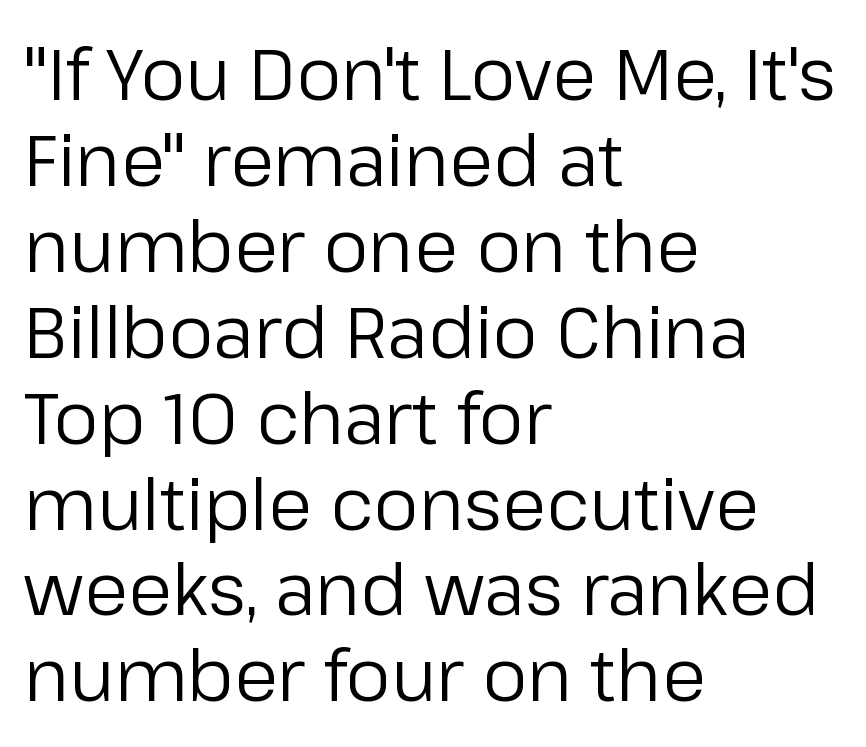
Character widths vary here, with narrow letters taking less room than wide ones. The text block is weighted toward the left margin, trailing off unevenly rightward. Notice how the stems are strictly vertical — no italics here. Each word holds together tightly as a unit, with standard inter-letter gaps. Quick note: underline off.
